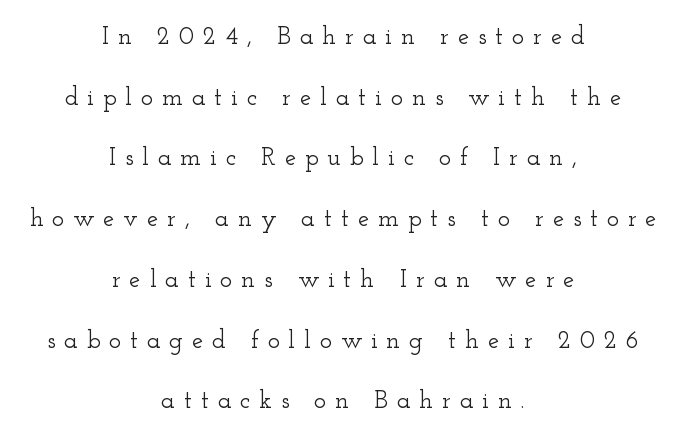
{"italic": "no", "underline": "no", "align": "center", "line_spacing": "loose", "line_spacing_ratio": 2.43, "letter_spacing": "wide", "letter_spacing_em": 0.36, "glyph_px": 25}
